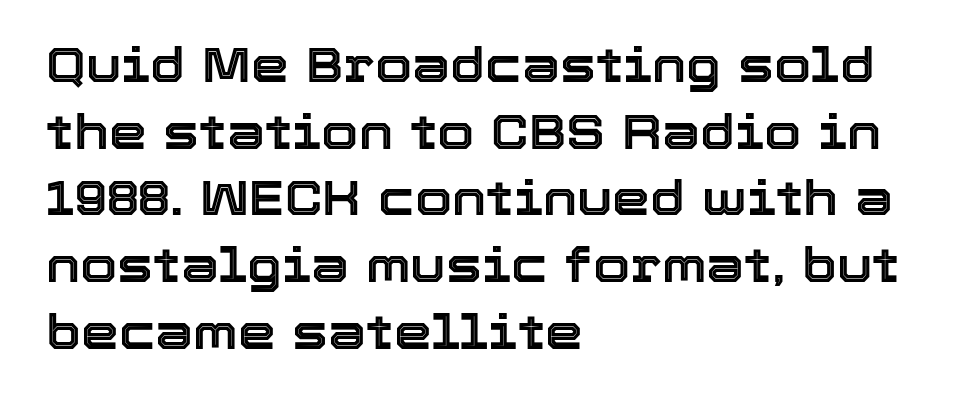
These lines are rendered in a variable-pitch font. Reading down the column, the eye jumps a familiar distance to each next line. The space beneath each line is pristine and unruled. Casual observation: everything's shoved over to the left.
